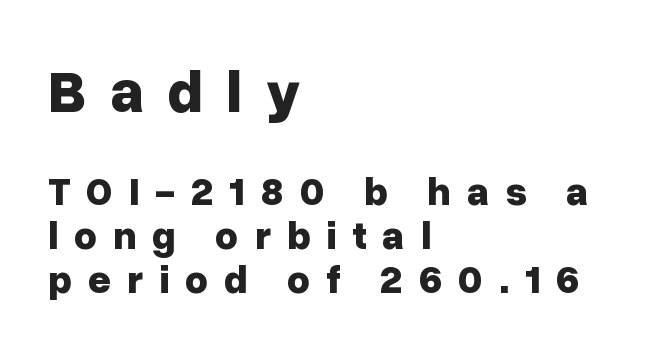
Q: Is the text bold? A: Yes.
Q: Is the text italic (slanted)? A: No, it is upright.
Q: Is the typeface a serif or a sans-serif typeface? A: Sans-serif.
Q: Is the text underlined? A: No.
Q: How is the paragraph aligned? A: Left-aligned.
Q: Is the spacing between letters normal or unusually wide? A: Unusually wide.
Q: Is the spacing between lines tight, normal or loose? A: Tight.
Q: Which block of text is set in a larger size, the first (top) or the second (bottom)? A: The first (top) one.
Q: Width (condensed, normal, or wide)? A: Normal.
Q: Stroke contrast? A: Low.
Q: x-height? A: Medium.
Q: Monospaced? A: No.
